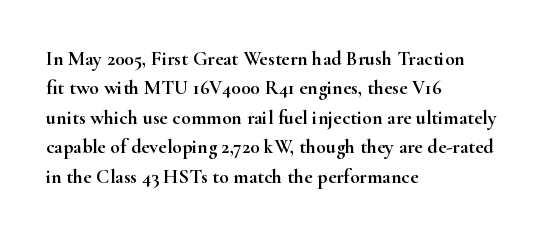
Notice how the passage keeps a crisp vertical edge on the left only. The space directly below the letters is spotless. The designer left line spacing at the default. Honestly, the letter spacing is just normal — you wouldn't notice it. Posture: vertical.
